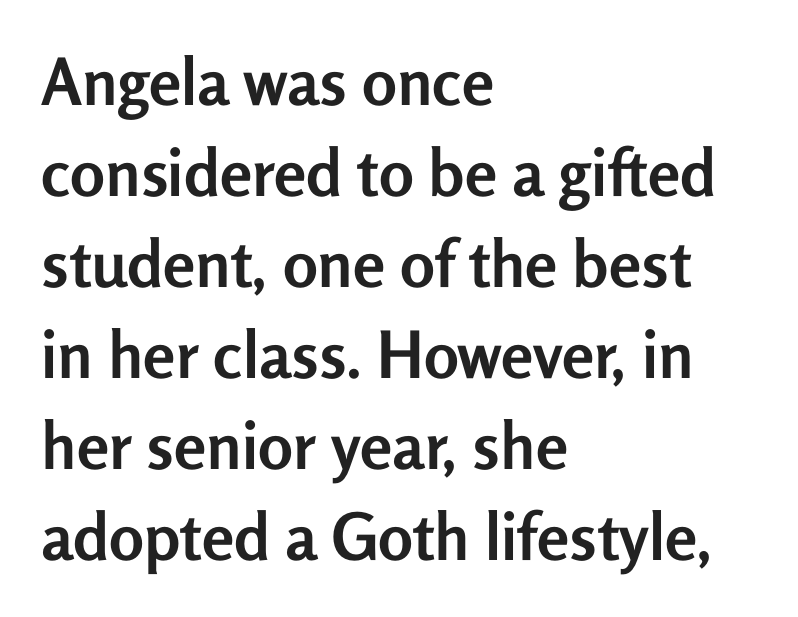
The image shows 65 px semibold sans-serif type, upright; set left-aligned, normal line spacing (1.4x), normal letter spacing, not underlined; low stroke contrast and a medium x-height.
